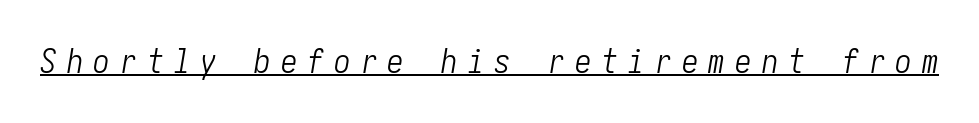
When letters slant like this, we call the style italic. Underlined type. Letter spacing: wide. The weight tops out at a normal text grade.
